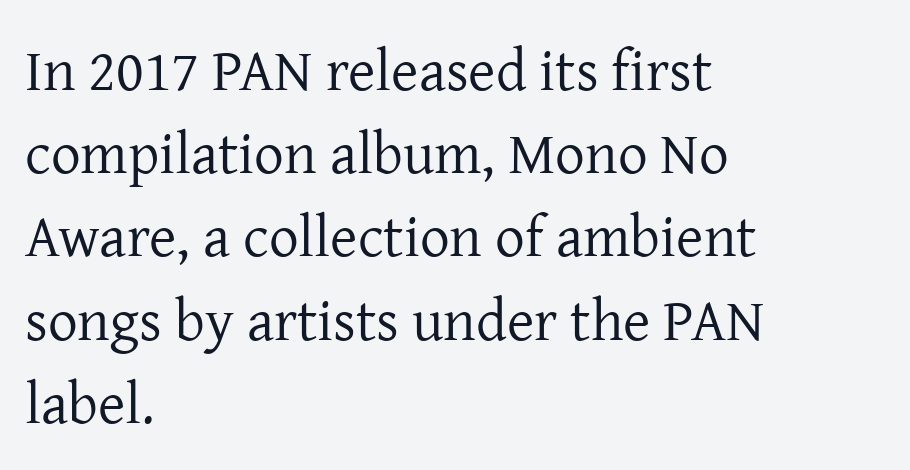
The characters display serif detailing at their extremities. Looks like regular typesetting: each glyph gets only the width it needs. This reads as an unemphasized weight, regular at the heaviest. The typesetter chose a ragged-right arrangement here. The area under the type is left untouched.
